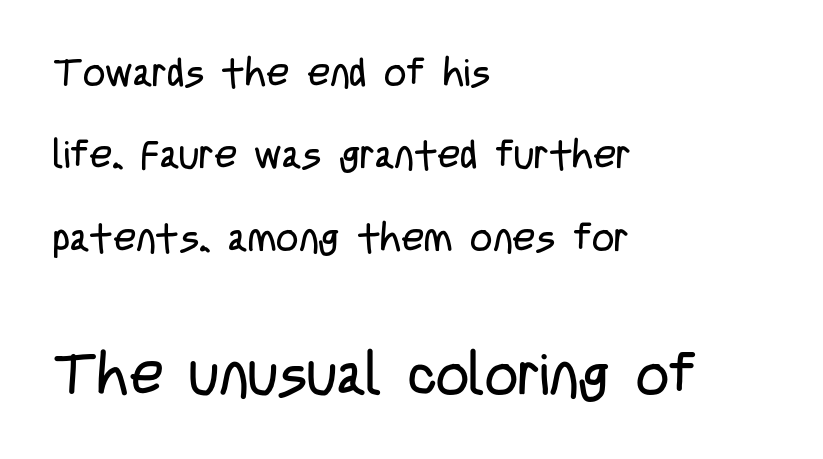
Q: Is the text bold? A: No.
Q: Is the text italic (slanted)? A: No, it is upright.
Q: Is the typeface a serif or a sans-serif typeface? A: Sans-serif.
Q: Is the text underlined? A: No.
Q: How is the paragraph aligned? A: Left-aligned.
Q: Is the spacing between letters normal or unusually wide? A: Normal.
Q: Is the spacing between lines tight, normal or loose? A: Loose.
Q: Which block of text is set in a larger size, the first (top) or the second (bottom)? A: The second (bottom) one.
Q: Width (condensed, normal, or wide)? A: Condensed.
Q: Stroke contrast? A: Low.
Q: x-height? A: Large.
Q: Monospaced? A: No.
